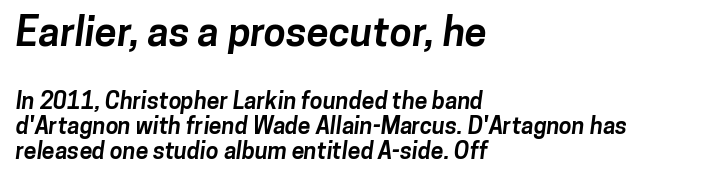
Q: Is the text bold? A: Yes.
Q: Is the typeface a serif or a sans-serif typeface? A: Sans-serif.
Q: Is the text underlined? A: No.
Q: How is the paragraph aligned? A: Left-aligned.
Q: Is the spacing between letters normal or unusually wide? A: Normal.
Q: Is the spacing between lines tight, normal or loose? A: Tight.
Q: Which block of text is set in a larger size, the first (top) or the second (bottom)? A: The first (top) one.
Q: Width (condensed, normal, or wide)? A: Normal.
Q: Stroke contrast? A: Low.
Q: x-height? A: Medium.
Q: Monospaced? A: No.
